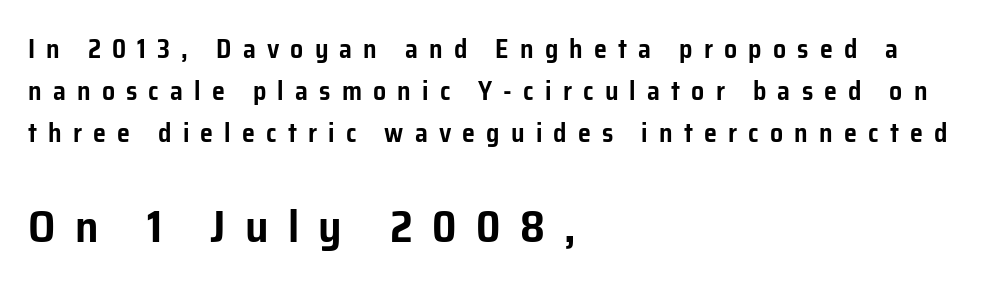
{"serif": "no", "italic": "no", "width": "normal", "stroke_contrast": "low", "x_height": "medium", "monospaced": "no", "underline": "no", "align": "left", "line_spacing": "normal", "line_spacing_ratio": 1.61, "letter_spacing": "wide", "letter_spacing_em": 0.43, "larger_block": "second", "size_ratio": 1.73, "glyph_px": 45}
